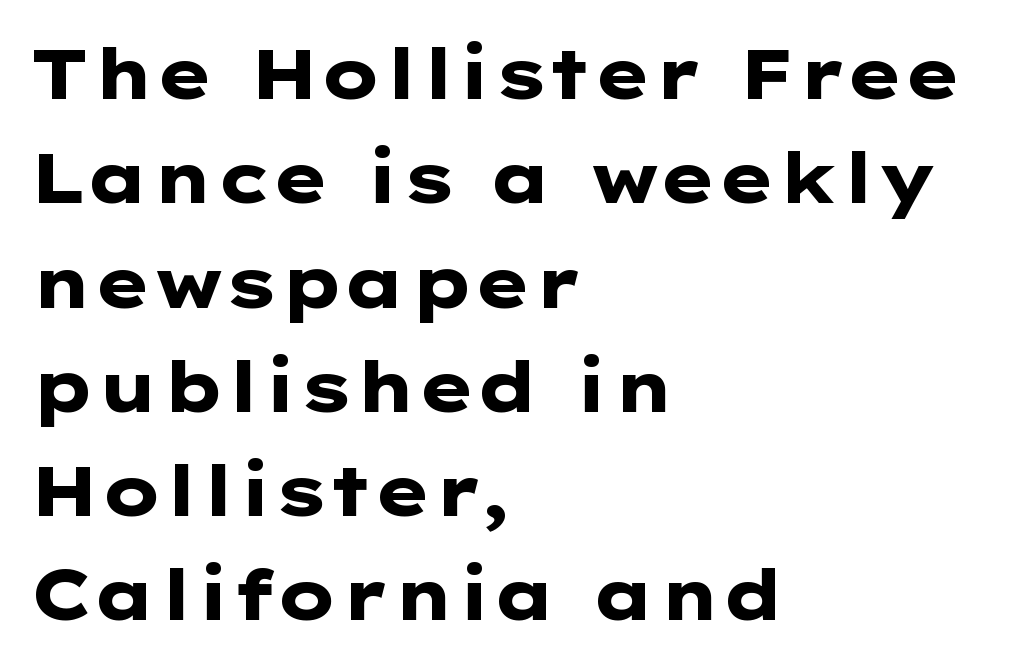
{"serif": "no", "italic": "no", "bold": "yes", "weight": "heavy", "width": "wide", "stroke_contrast": "low", "x_height": "medium", "underline": "no", "align": "left", "line_spacing": "normal", "line_spacing_ratio": 1.49, "letter_spacing": "normal", "letter_spacing_em": 0.0, "glyph_px": 70}
